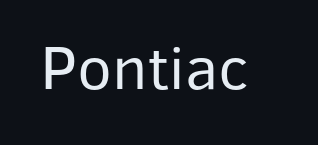
The image shows 64 px regular-weight sans-serif type, upright; set normal letter spacing, not underlined; low stroke contrast and a medium x-height.
